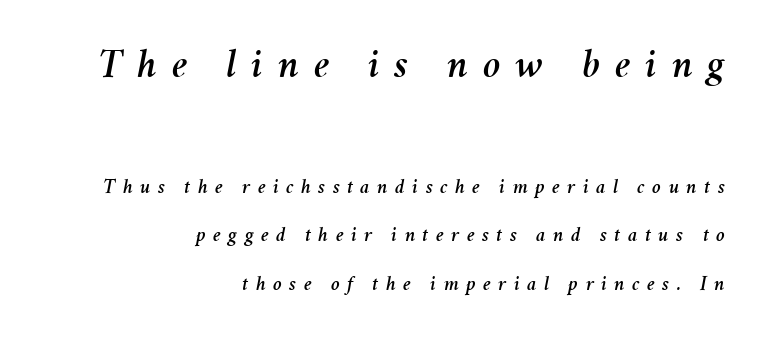
{"italic": "yes", "lean": "right", "slant_degrees": 11, "width": "normal", "stroke_contrast": "medium", "x_height": "medium", "monospaced": "no", "underline": "no", "align": "right", "line_spacing": "loose", "line_spacing_ratio": 2.31, "letter_spacing": "wide", "letter_spacing_em": 0.35, "larger_block": "first", "size_ratio": 2.0, "glyph_px": 42}
